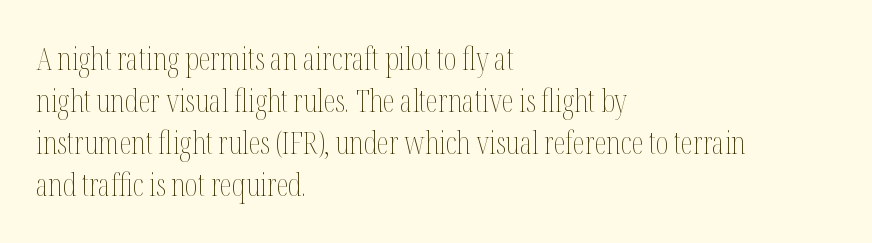
{"italic": "no", "bold": "no", "weight": "thin", "width": "condensed", "stroke_contrast": "medium", "x_height": "medium", "monospaced": "no", "underline": "no", "align": "left", "line_spacing": "normal", "line_spacing_ratio": 1.36, "letter_spacing": "normal", "letter_spacing_em": 0.0, "glyph_px": 31}
